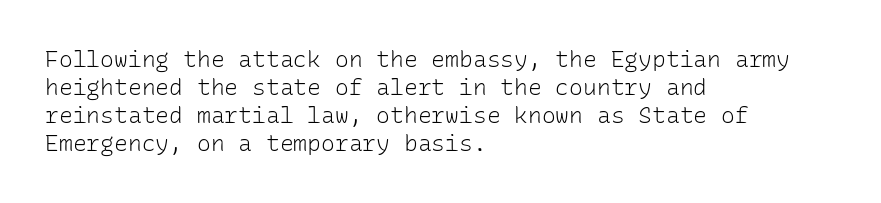
{"italic": "no", "bold": "no", "underline": "no", "align": "left", "line_spacing_ratio": 1.22, "letter_spacing": "normal", "letter_spacing_em": 0.0, "glyph_px": 23}
